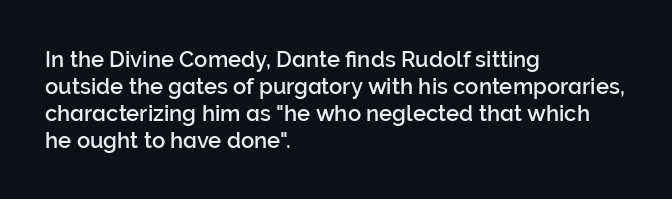
Q: Is the text italic (slanted)? A: No, it is upright.
Q: Is the text underlined? A: No.
Q: How is the paragraph aligned? A: Left-aligned.
Q: Is the spacing between letters normal or unusually wide? A: Normal.
